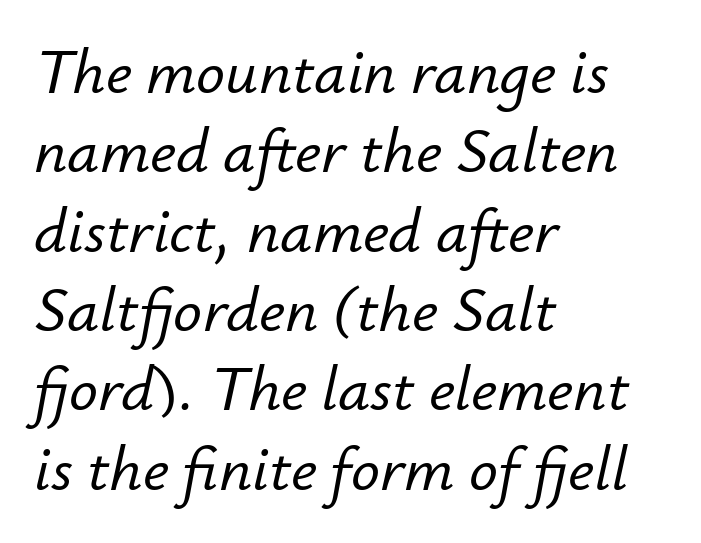
The image shows 64 px text type, italic (leaning right); set left-aligned, line spacing 1.24x, normal letter spacing, not underlined; low stroke contrast and a small x-height.
